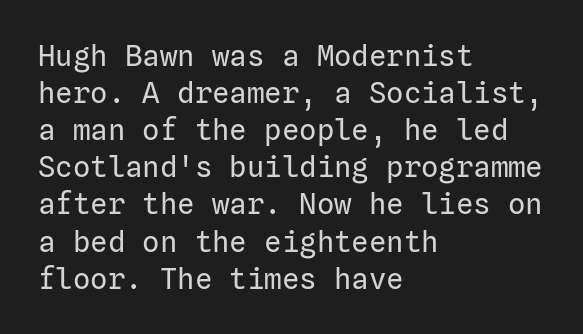
The image shows 29 px regular-weight sans-serif type, upright; set left-aligned, normal line spacing (1.28x), normal letter spacing, not underlined; low stroke contrast and a medium x-height.
